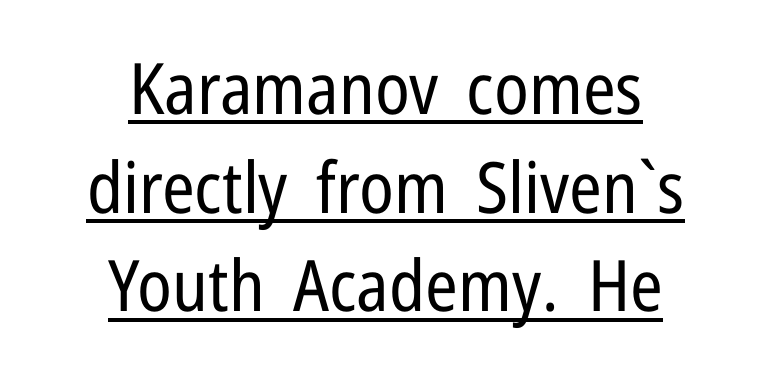
Layout note: lines centered. The lettering is marked with a stroke running underneath it. Leading: standard. Posture: upright roman.
